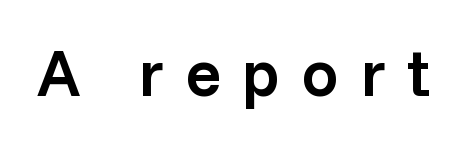
Does the weight exceed regular? Yes, but only to semibold. The string is rendered with underlining switched off. Posture: vertical. In terms of letterform style, serifs are entirely absent. Character widths vary here, with narrow letters taking less room than wide ones. You could only call the tracking loose — the letters float apart.
